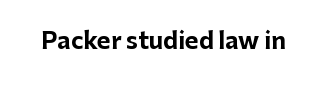
Notice how thick the strokes are: this is what a full bold looks like. In terms of letterspacing, this is plain default setting. The specimen omits any rule beneath the text block's lines. The lettering stays uniformly vertical, giving the passage a roman look.
